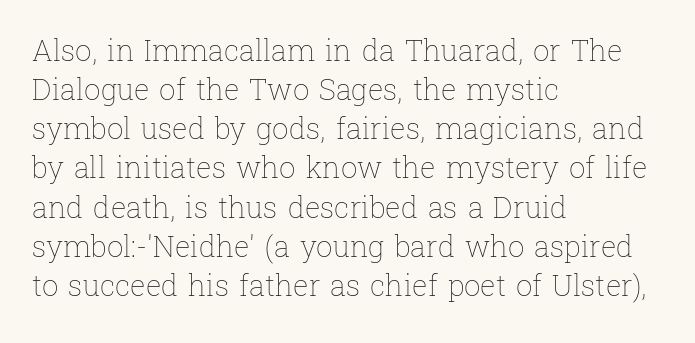
Q: Is the text bold? A: No.
Q: Is the text italic (slanted)? A: No, it is upright.
Q: Is the text underlined? A: No.
Q: How is the paragraph aligned? A: Left-aligned.
Q: Is the spacing between letters normal or unusually wide? A: Normal.
Q: Is the spacing between lines tight, normal or loose? A: Normal.
Q: Width (condensed, normal, or wide)? A: Normal.
Q: Stroke contrast? A: Low.
Q: x-height? A: Medium.
Q: Monospaced? A: No.
